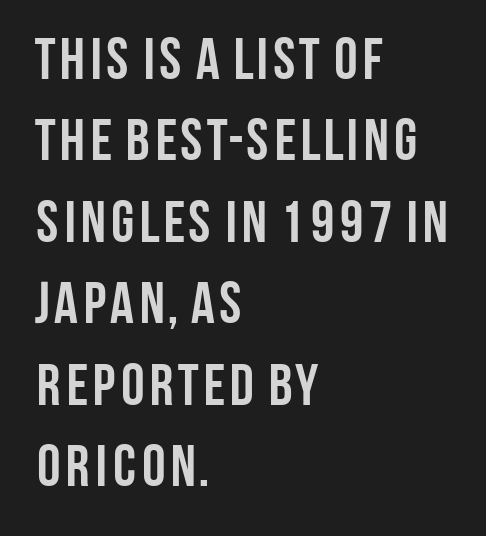
{"serif": "no", "italic": "no", "bold": "yes", "weight": "semibold", "width": "condensed", "stroke_contrast": "low", "x_height": "large", "monospaced": "no", "underline": "no", "align": "left", "line_spacing": "normal", "line_spacing_ratio": 1.38, "letter_spacing": "normal", "letter_spacing_em": 0.0, "glyph_px": 59}
